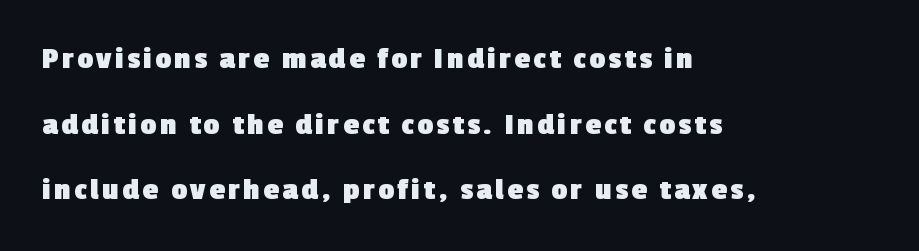
Q: Is the text bold? A: Yes.
Q: Is the typeface a serif or a sans-serif typeface? A: Sans-serif.
Q: Is the text underlined? A: No.
Q: How is the paragraph aligned? A: Left-aligned.
Q: Is the spacing between lines tight, normal or loose? A: Loose.
Q: Width (condensed, normal, or wide)? A: Normal.
Q: x-height? A: Medium.
Q: Monospaced? A: No.
